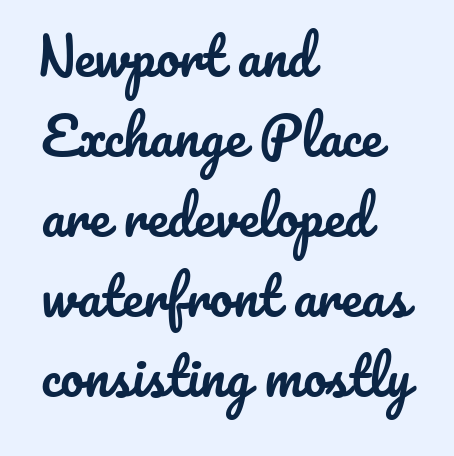
The image shows 52 px text type; set left-aligned, normal line spacing (1.54x), normal letter spacing, not underlined; low stroke contrast and a small x-height.
